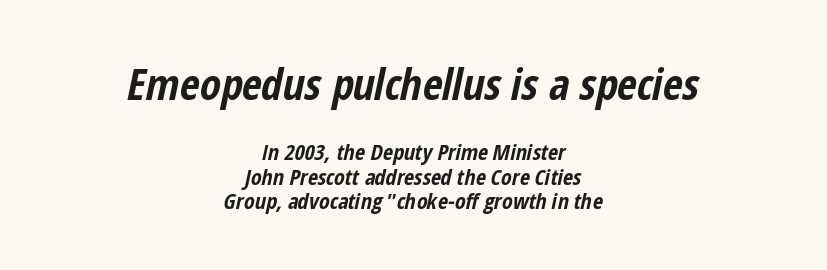
Q: Is the text bold? A: Yes.
Q: Is the text italic (slanted)? A: Yes, it leans right by about 12 degrees.
Q: Is the text underlined? A: No.
Q: How is the paragraph aligned? A: Centered.
Q: Is the spacing between letters normal or unusually wide? A: Normal.
Q: Is the spacing between lines tight, normal or loose? A: Tight.
Q: Which block of text is set in a larger size, the first (top) or the second (bottom)? A: The first (top) one.
Q: Width (condensed, normal, or wide)? A: Condensed.
Q: Stroke contrast? A: Low.
Q: x-height? A: Medium.
Q: Monospaced? A: No.
